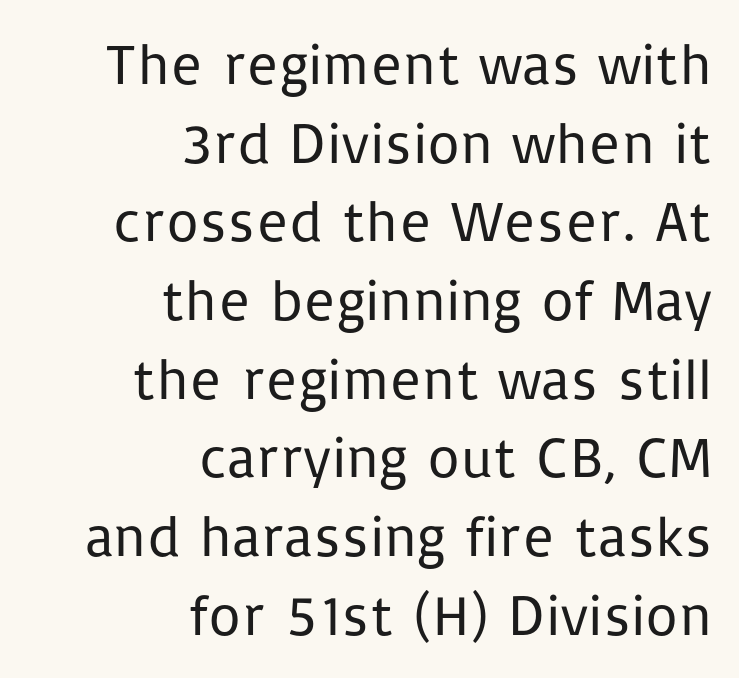
Look at the tracking — it's just the regular setting, nothing added. Is this a fixed-width face? No — the glyphs have proportional, varying widths. Nothing sits at the stroke ends, so this counts as sans-serif. Descender tails drop into unmarked territory. You can tell it's not italic because the verticals are truly vertical.
